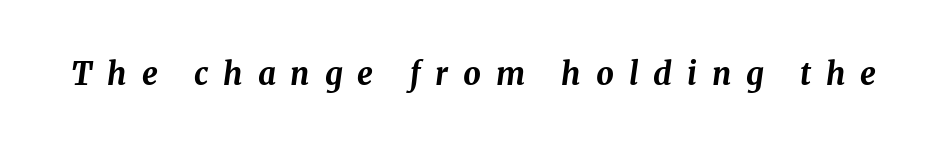
The image shows 31 px bold type, italic (leaning right); set unusually wide letter spacing (+0.48 em), not underlined; medium stroke contrast and a medium x-height.
